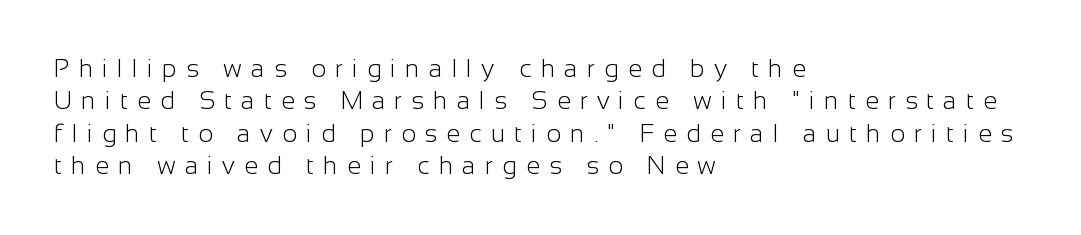
Q: Is the text bold? A: No.
Q: Is the text italic (slanted)? A: No, it is upright.
Q: Is the text underlined? A: No.
Q: How is the paragraph aligned? A: Left-aligned.
Q: Is the spacing between letters normal or unusually wide? A: Unusually wide.
Q: Is the spacing between lines tight, normal or loose? A: Normal.
